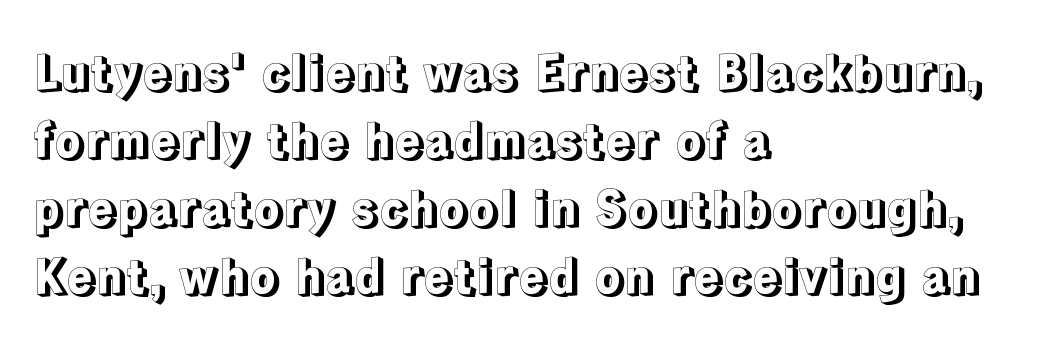
The image shows 48 px text type, upright; set left-aligned, normal line spacing (1.42x), normal letter spacing, not underlined; a medium x-height.
